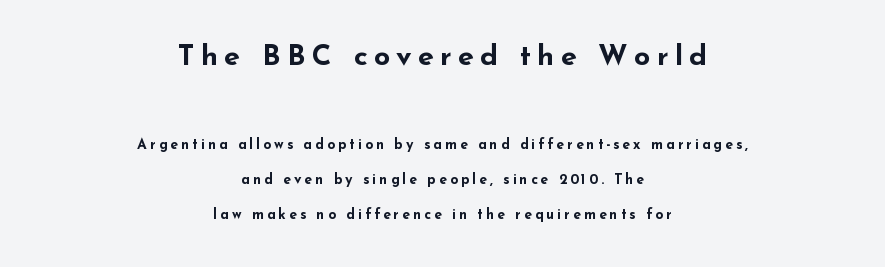
Q: Is the text bold? A: Yes.
Q: Is the text italic (slanted)? A: No, it is upright.
Q: Is the typeface a serif or a sans-serif typeface? A: Sans-serif.
Q: Is the text underlined? A: No.
Q: How is the paragraph aligned? A: Centered.
Q: Is the spacing between letters normal or unusually wide? A: Unusually wide.
Q: Is the spacing between lines tight, normal or loose? A: Loose.
Q: Which block of text is set in a larger size, the first (top) or the second (bottom)? A: The first (top) one.
Q: Width (condensed, normal, or wide)? A: Wide.
Q: Stroke contrast? A: Low.
Q: x-height? A: Small.
Q: Monospaced? A: No.
